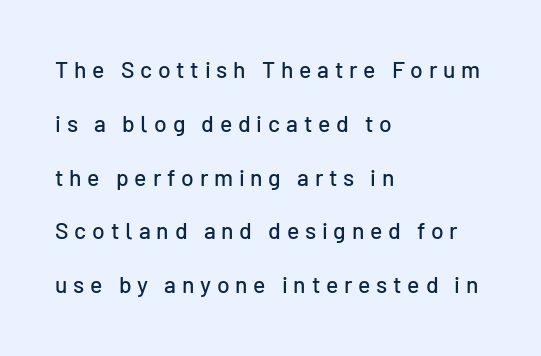
Posture: upright roman. Teacher's note: observe the even left margin — that is flush-left alignment. Rows of type keep a wide berth in the vertical direction. There is plenty of visible air inserted between adjacent glyphs. Underlining? Definitely not there.
